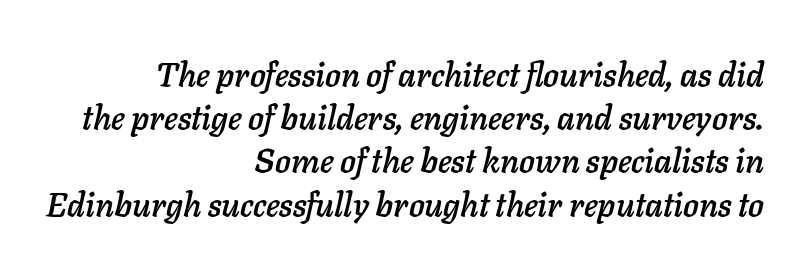
Only glyphs here, with clear space below each row. These lines sit exactly where default settings would place them. Here the glyphs are tracked normally, forming tight word shapes. The font's italic variant was chosen for this text. The face used here is proportionally spaced, like ordinary book or web type. These lines are set flush right with a ragged left edge.
